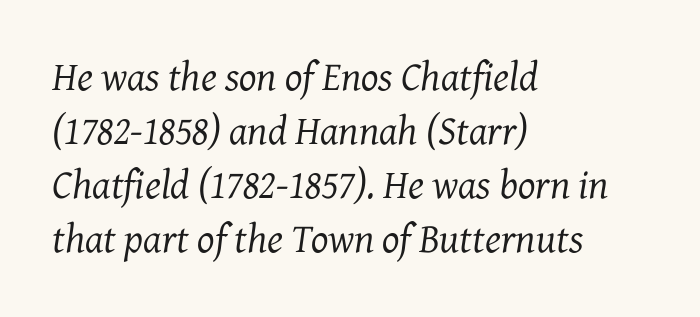
Q: Is the text bold? A: No.
Q: Is the text italic (slanted)? A: Yes, it leans right by about 7 degrees.
Q: Is the typeface a serif or a sans-serif typeface? A: Serif.
Q: Is the text underlined? A: No.
Q: How is the paragraph aligned? A: Left-aligned.
Q: Is the spacing between letters normal or unusually wide? A: Normal.
Q: Is the spacing between lines tight, normal or loose? A: Normal.
Q: Width (condensed, normal, or wide)? A: Normal.
Q: Stroke contrast? A: Medium.
Q: x-height? A: Medium.
Q: Monospaced? A: No.
